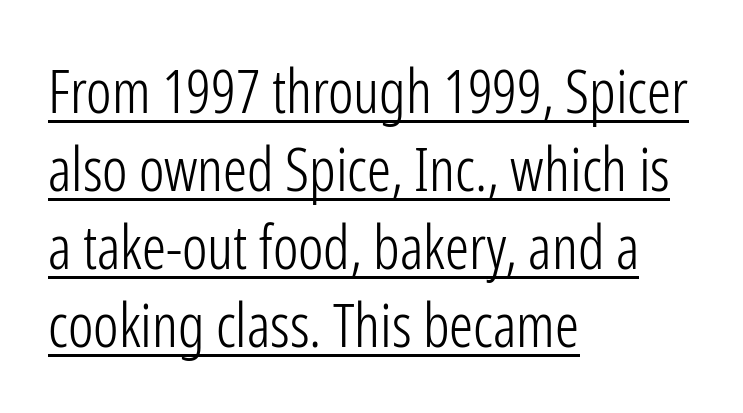
{"serif": "no", "italic": "no", "bold": "no", "weight": "light", "width": "condensed", "stroke_contrast": "low", "x_height": "medium", "monospaced": "no", "underline": "yes", "align": "left", "line_spacing": "normal", "line_spacing_ratio": 1.3, "letter_spacing": "normal", "letter_spacing_em": 0.0, "glyph_px": 60}
